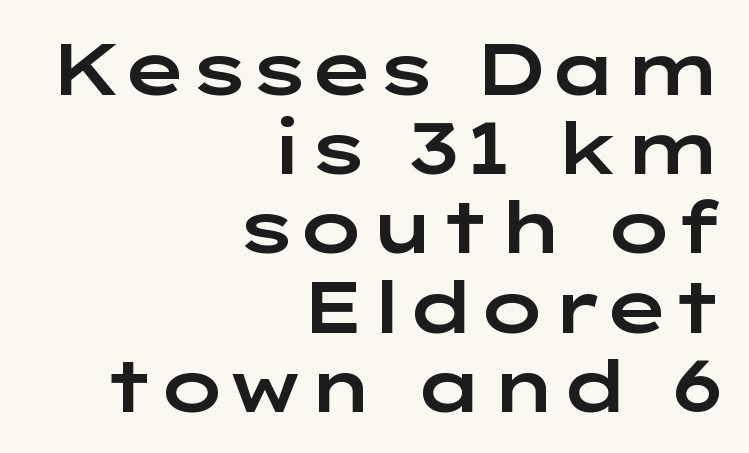
Q: Is the text italic (slanted)? A: No, it is upright.
Q: Is the typeface a serif or a sans-serif typeface? A: Sans-serif.
Q: Is the text underlined? A: No.
Q: How is the paragraph aligned? A: Right-aligned.
Q: Is the spacing between letters normal or unusually wide? A: Normal.
Q: Is the spacing between lines tight, normal or loose? A: Tight.
Q: Width (condensed, normal, or wide)? A: Wide.
Q: Stroke contrast? A: Low.
Q: x-height? A: Medium.
Q: Monospaced? A: No.
